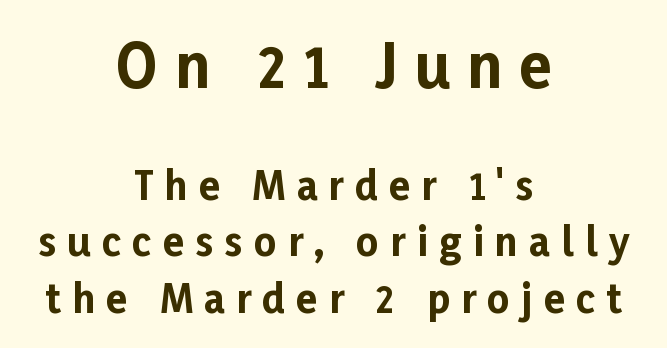
{"serif": "no", "italic": "no", "bold": "yes", "weight": "bold", "width": "normal", "stroke_contrast": "low", "x_height": "medium", "monospaced": "no", "underline": "no", "align": "center", "line_spacing": "normal", "line_spacing_ratio": 1.45, "letter_spacing": "wide", "letter_spacing_em": 0.29, "larger_block": "first", "size_ratio": 1.51, "glyph_px": 59}
